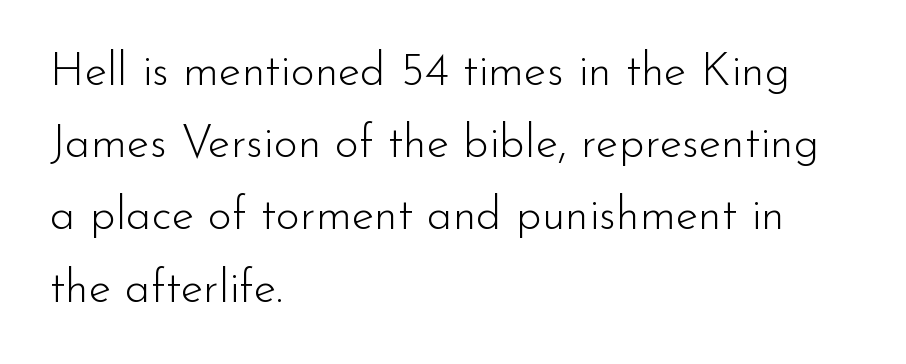
If you drew a ruler down the left edge, every line would touch it. This sample has the flowing, uneven cadence of proportional lettering. The typesetting does not lean heavy: it is not bold. Check under the words: just untouched page. The font's upright variant was chosen for this text.
